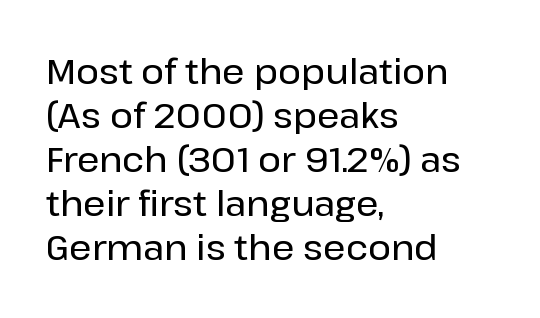
The image shows 35 px sans-serif type, upright; set left-aligned, normal line spacing (1.26x), normal letter spacing, not underlined; low stroke contrast and a medium x-height.
